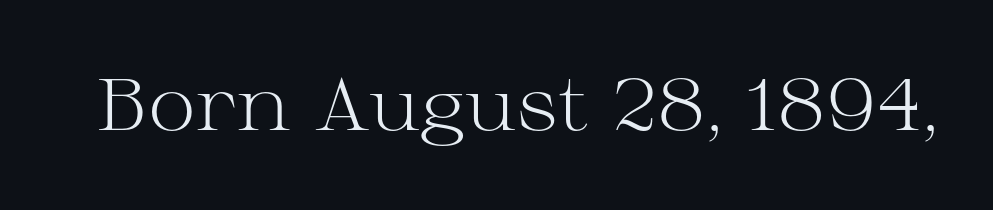
The image shows 73 px light, wide serif type, upright; set normal letter spacing, not underlined; medium stroke contrast and a medium x-height.
